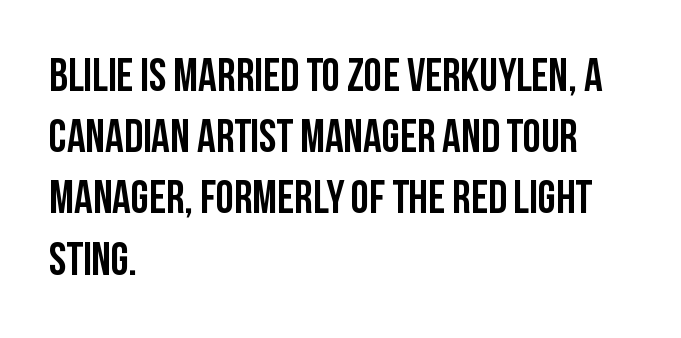
A sans-serif font was chosen for this passage. Plain, unruled lines of type. Short note: letters normally spaced. Every character sits straight up, as roman type does.
